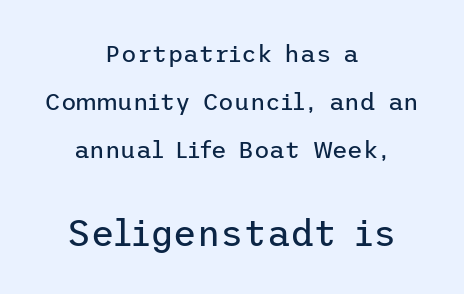
Summary of vertical rhythm: relaxed, with wide interline spacing. Weight class: somewhere from thin through regular. The rendering enlarges the type as you move from the upper chunk to the lower. Tracking here is standard; glyphs follow each other at the usual distance.
